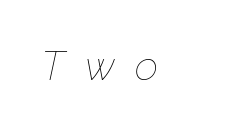
This sample has the flowing, uneven cadence of proportional lettering. The font is comparable to plain body text, perhaps lighter. Is the letter spacing exaggerated? Yes — the characters are pushed far apart. An italicized treatment has been applied to the whole sample. Unmarked baselines from the first word to the last.
